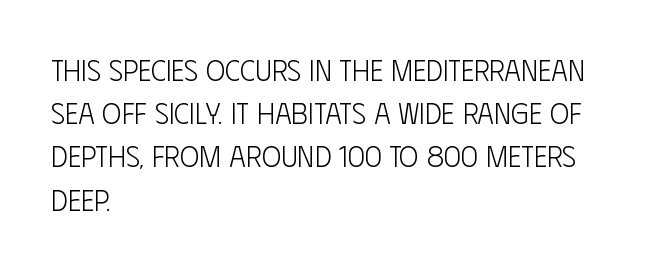
Rows of type keep a routine distance in the vertical direction. A clean baseline with only descenders dipping below it. Here the designer chose a conventional face with non-uniform glyph widths. Letterform terminals end flat and unadorned throughout the passage. Nope, not italic — everything's standing straight.
